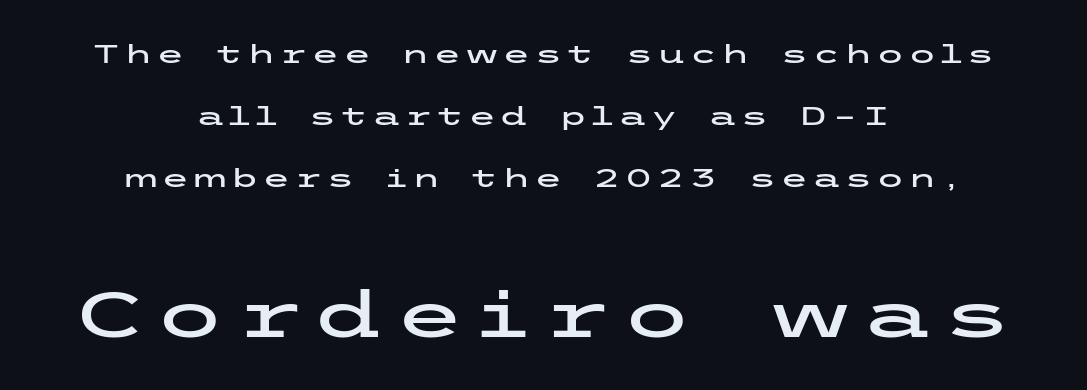
{"serif": "no", "italic": "no", "width": "wide", "stroke_contrast": "low", "x_height": "medium", "underline": "no", "align": "center", "line_spacing": "loose", "line_spacing_ratio": 2.38, "larger_block": "second", "size_ratio": 2.5, "glyph_px": 65}
